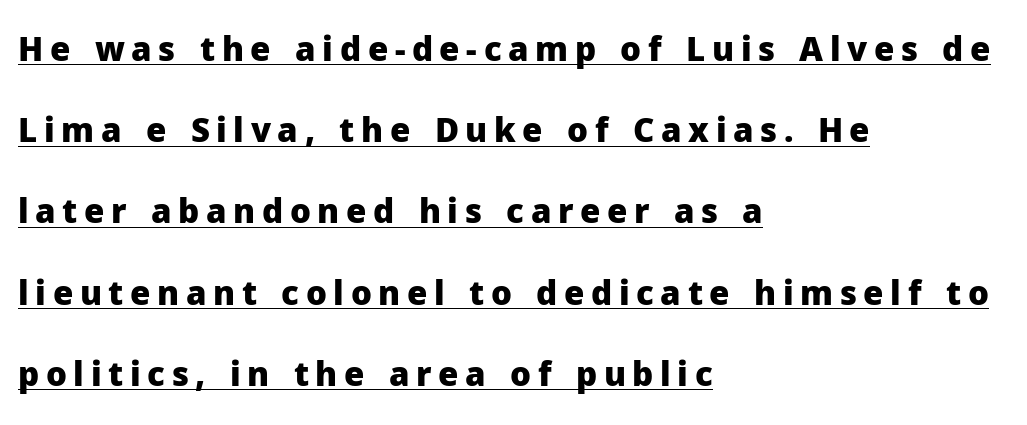
The image shows 33 px heavy sans-serif type, upright; set left-aligned, loose line spacing (2.46x), unusually wide letter spacing (+0.2 em), underlined; low stroke contrast and a medium x-height.
